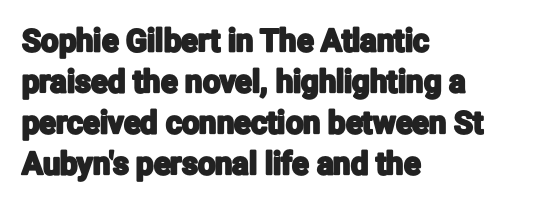
The image shows 31 px condensed sans-serif type, upright; set left-aligned, normal line spacing (1.32x), normal letter spacing, not underlined; low stroke contrast and a medium x-height.
